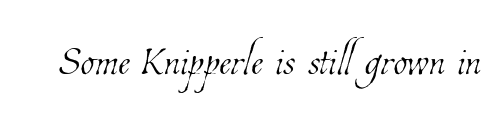
{"bold": "no", "weight": "thin", "width": "condensed", "stroke_contrast": "low", "x_height": "medium", "monospaced": "no", "underline": "no", "letter_spacing": "normal", "letter_spacing_em": 0.0, "glyph_px": 56}
